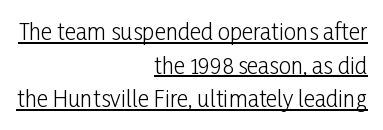
{"italic": "no", "bold": "no", "underline": "yes", "align": "right", "line_spacing": "normal", "line_spacing_ratio": 1.53, "letter_spacing": "normal", "letter_spacing_em": 0.0, "glyph_px": 22}
